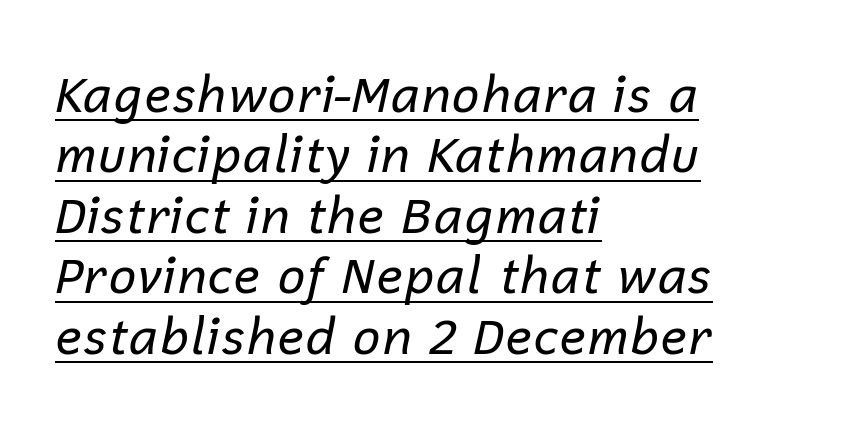
The letters sit at their default tracking, neither squeezed nor spread. Think of a printed novel: that variable character pitch is what you see here. The lettering tilts uniformly, giving the passage an italic look. Descenders here cross a horizontal rule under the line.
